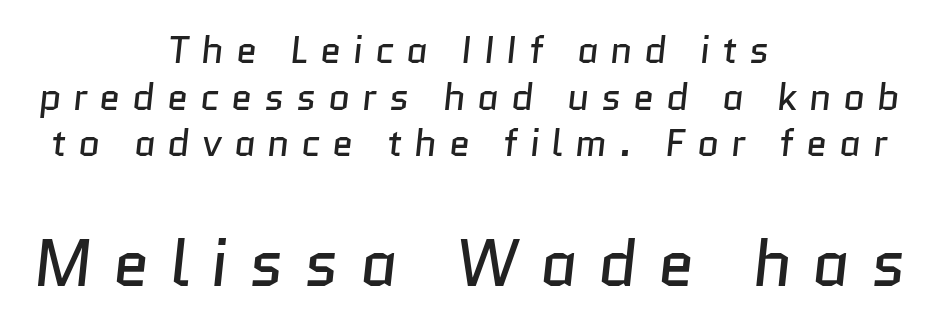
{"serif": "no", "bold": "no", "weight": "regular", "width": "normal", "stroke_contrast": "low", "x_height": "medium", "monospaced": "no", "underline": "no", "align": "center", "line_spacing_ratio": 1.23, "letter_spacing": "wide", "letter_spacing_em": 0.31, "larger_block": "second", "size_ratio": 1.74, "glyph_px": 66}
